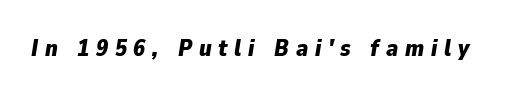
Q: Is the text bold? A: Yes.
Q: Is the text italic (slanted)? A: Yes, it leans right by about 9 degrees.
Q: Is the text underlined? A: No.
Q: Is the spacing between letters normal or unusually wide? A: Unusually wide.
